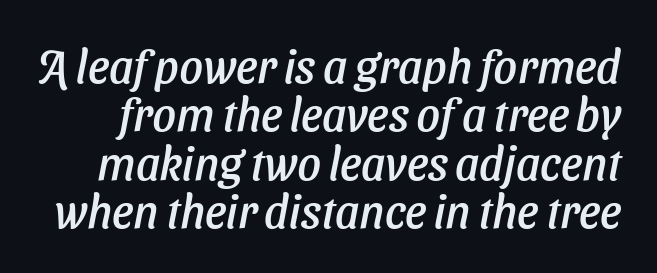
{"width": "normal", "stroke_contrast": "low", "x_height": "medium", "monospaced": "no", "underline": "no", "line_spacing": "tight", "line_spacing_ratio": 1.05, "letter_spacing": "normal", "letter_spacing_em": 0.0, "glyph_px": 46}
